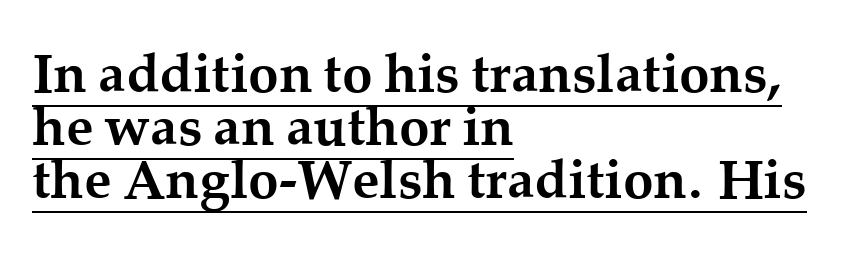
Rendered with straight, roman letterforms. Serif or sans? Serif — the stroke terminals have little feet. These lines carry a lot of weight — the face is fully bold. Is the letter spacing exaggerated? No — it looks like the ordinary default. Do the characters align in a grid? No, the font is proportional.
